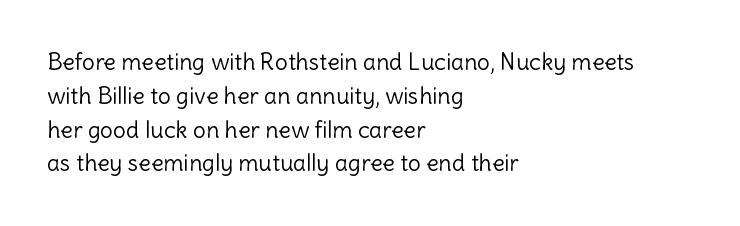
Q: Is the text bold? A: No.
Q: Is the text italic (slanted)? A: No, it is upright.
Q: Is the text underlined? A: No.
Q: How is the paragraph aligned? A: Left-aligned.
Q: Is the spacing between letters normal or unusually wide? A: Normal.
Q: Is the spacing between lines tight, normal or loose? A: Normal.
